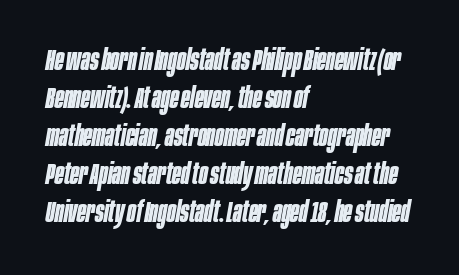
Q: Is the text bold? A: Yes.
Q: Is the text italic (slanted)? A: Yes, it leans right by about 10 degrees.
Q: Is the text underlined? A: No.
Q: How is the paragraph aligned? A: Left-aligned.
Q: Is the spacing between letters normal or unusually wide? A: Normal.
Q: Is the spacing between lines tight, normal or loose? A: Normal.
Q: Width (condensed, normal, or wide)? A: Condensed.
Q: Stroke contrast? A: Low.
Q: x-height? A: Large.
Q: Monospaced? A: No.
